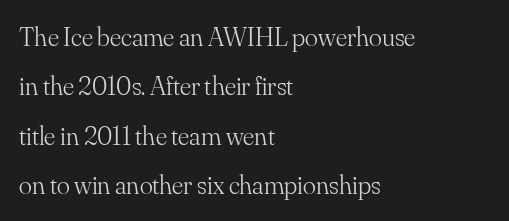
A light-to-regular cut is what we see here. Check the space under the baseline: it is left empty. Rendered with straight, roman letterforms. Here the glyphs are tracked normally, forming tight word shapes.
